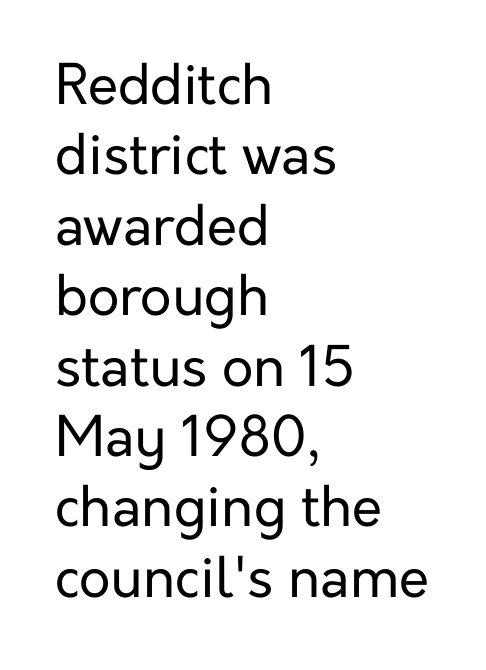
Q: Is the text bold? A: No.
Q: Is the text italic (slanted)? A: No, it is upright.
Q: Is the typeface a serif or a sans-serif typeface? A: Sans-serif.
Q: Is the text underlined? A: No.
Q: How is the paragraph aligned? A: Left-aligned.
Q: Is the spacing between letters normal or unusually wide? A: Normal.
Q: Is the spacing between lines tight, normal or loose? A: Normal.
Q: Width (condensed, normal, or wide)? A: Normal.
Q: Stroke contrast? A: Low.
Q: x-height? A: Medium.
Q: Monospaced? A: No.
